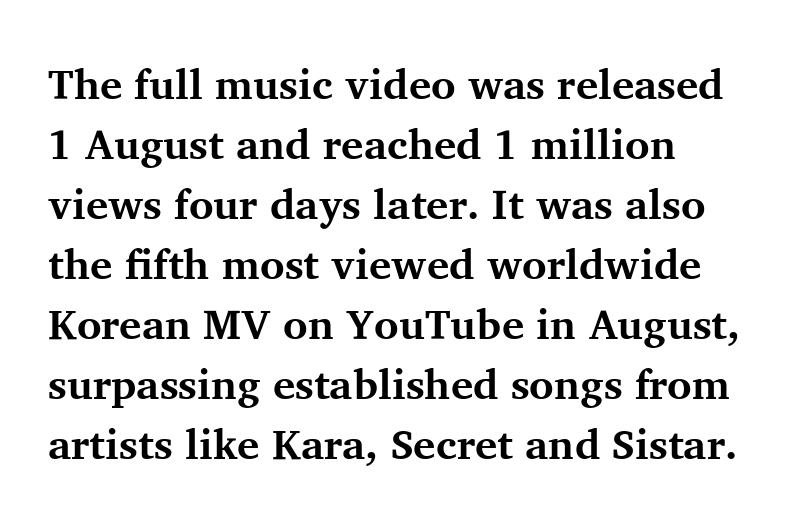
The image shows 42 px bold serif type, upright; set left-aligned, normal line spacing (1.43x), normal letter spacing, not underlined; medium stroke contrast and a medium x-height.
